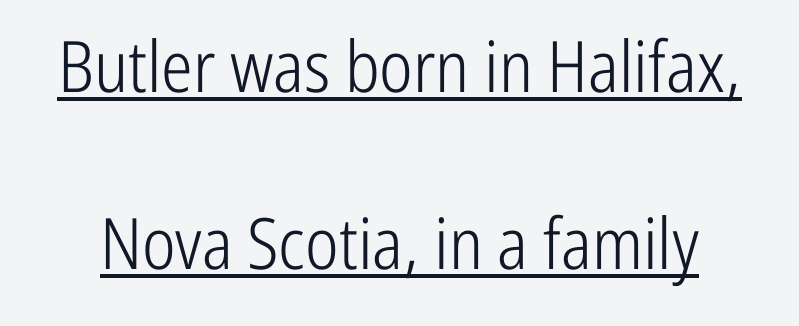
{"serif": "no", "italic": "no", "bold": "no", "weight": "light", "width": "condensed", "stroke_contrast": "low", "x_height": "medium", "monospaced": "no", "underline": "yes", "line_spacing": "loose", "line_spacing_ratio": 2.49, "letter_spacing": "normal", "letter_spacing_em": 0.0, "glyph_px": 71}
